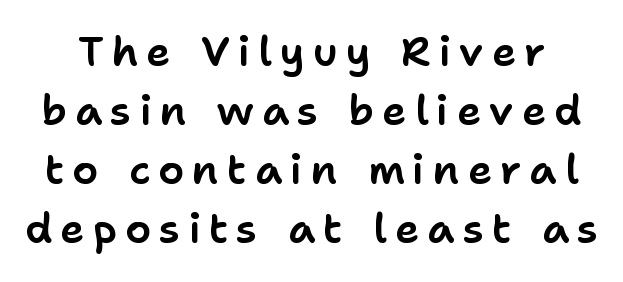
Q: Is the text italic (slanted)? A: No, it is upright.
Q: Is the typeface a serif or a sans-serif typeface? A: Sans-serif.
Q: Is the text underlined? A: No.
Q: Is the spacing between letters normal or unusually wide? A: Unusually wide.
Q: Is the spacing between lines tight, normal or loose? A: Normal.
Q: Width (condensed, normal, or wide)? A: Normal.
Q: Stroke contrast? A: Low.
Q: x-height? A: Medium.
Q: Monospaced? A: No.
